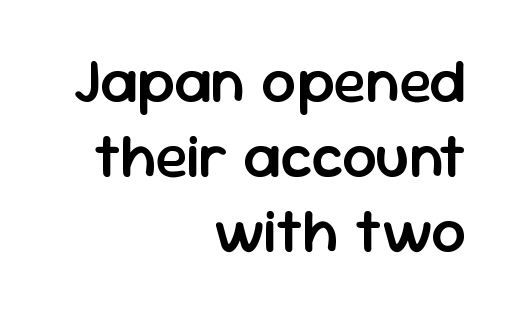
The image shows 61 px semibold sans-serif type, upright; set right-aligned, line spacing 1.23x, normal letter spacing, not underlined; low stroke contrast and a medium x-height.
